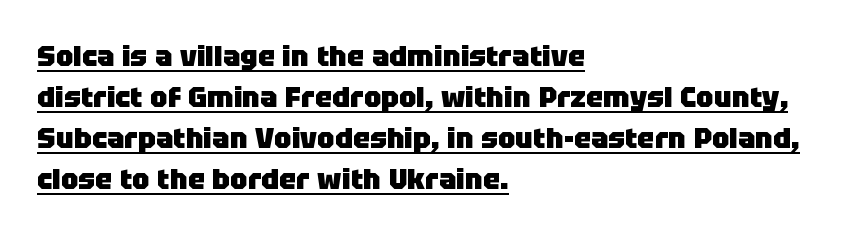
Q: Is the text bold? A: Yes.
Q: Is the text italic (slanted)? A: No, it is upright.
Q: Is the typeface a serif or a sans-serif typeface? A: Sans-serif.
Q: Is the text underlined? A: Yes.
Q: How is the paragraph aligned? A: Left-aligned.
Q: Is the spacing between letters normal or unusually wide? A: Normal.
Q: Is the spacing between lines tight, normal or loose? A: Normal.
Q: Width (condensed, normal, or wide)? A: Normal.
Q: Stroke contrast? A: Low.
Q: x-height? A: Large.
Q: Monospaced? A: No.
